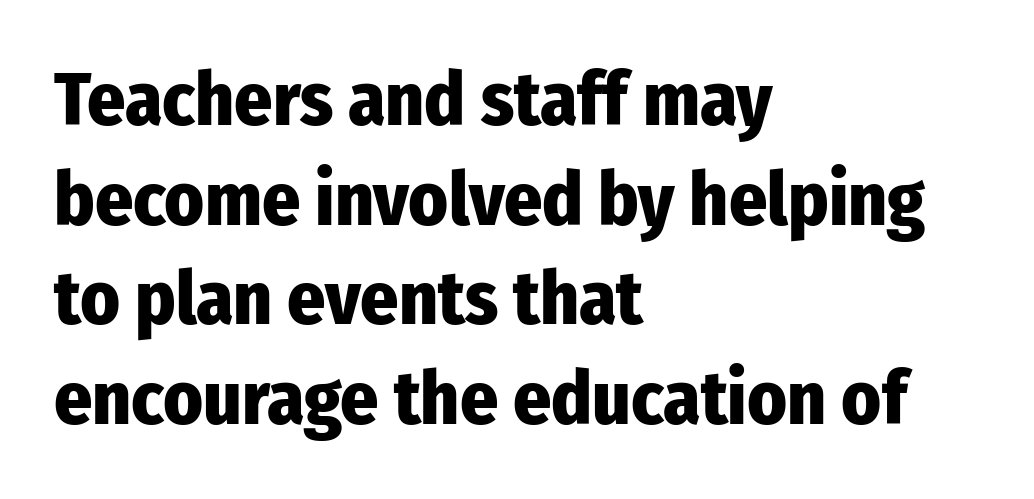
{"serif": "no", "italic": "no", "bold": "yes", "weight": "heavy", "width": "condensed", "stroke_contrast": "low", "x_height": "medium", "monospaced": "no", "underline": "no", "align": "left", "line_spacing": "normal", "line_spacing_ratio": 1.33, "letter_spacing": "normal", "letter_spacing_em": 0.0, "glyph_px": 75}
